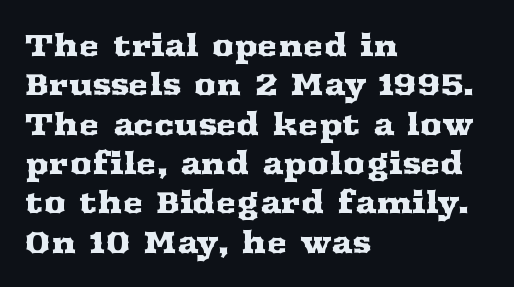
The rendering uses natural spacing where letterforms have individual widths. The font family rendered here belongs to the serif group. The face used here is rendered with its standard letterfit. Honestly, the row spacing looks completely unremarkable. The ragged edge is on the right, which tells us the setting is flush left.
